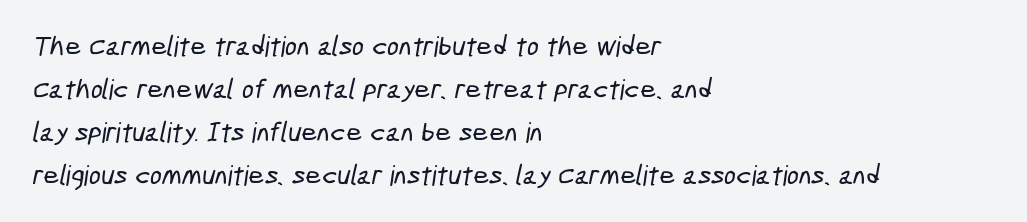
The image shows 28 px condensed sans-serif type; set left-aligned, normal line spacing (1.53x), normal letter spacing, not underlined; low stroke contrast and a medium x-height.
